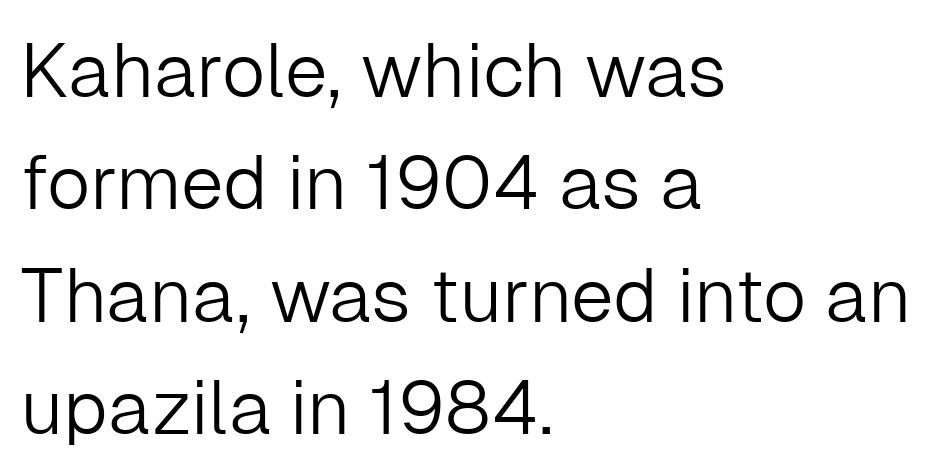
{"serif": "no", "italic": "no", "bold": "no", "weight": "light", "width": "normal", "stroke_contrast": "low", "x_height": "medium", "monospaced": "no", "underline": "no", "align": "left", "line_spacing": "normal", "line_spacing_ratio": 1.48, "letter_spacing": "normal", "letter_spacing_em": 0.0, "glyph_px": 76}
